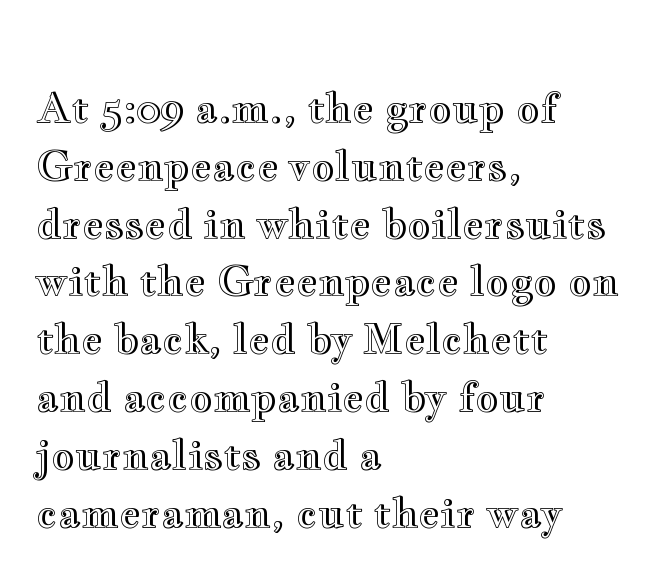
{"italic": "no", "width": "wide", "x_height": "small", "monospaced": "no", "underline": "no", "align": "left", "line_spacing": "normal", "line_spacing_ratio": 1.41, "letter_spacing": "normal", "letter_spacing_em": 0.0, "glyph_px": 41}
